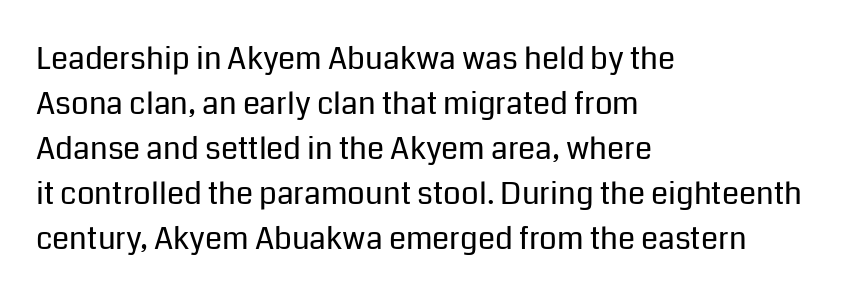
Casual observation: everything's shoved over to the left. The line texture is even and compact thanks to regular tracking. A bare baseline throughout the passage. Each letter's strokes conclude bluntly, with no projecting serifs. The letters advance in unequal steps, a hallmark of proportional type. Is the stroke heavy? The answer is a plain regular-or-lighter.
